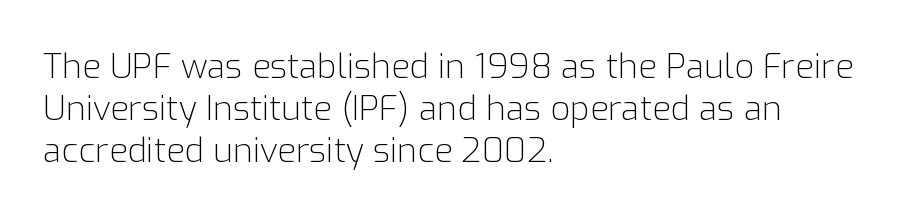
Q: Is the text bold? A: No.
Q: Is the text italic (slanted)? A: No, it is upright.
Q: Is the typeface a serif or a sans-serif typeface? A: Sans-serif.
Q: Is the text underlined? A: No.
Q: How is the paragraph aligned? A: Left-aligned.
Q: Is the spacing between letters normal or unusually wide? A: Normal.
Q: Width (condensed, normal, or wide)? A: Normal.
Q: Stroke contrast? A: Low.
Q: x-height? A: Medium.
Q: Monospaced? A: No.
